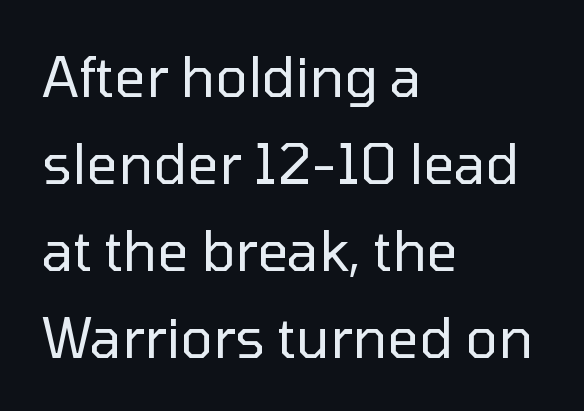
Q: Is the text bold? A: No.
Q: Is the text italic (slanted)? A: No, it is upright.
Q: Is the typeface a serif or a sans-serif typeface? A: Sans-serif.
Q: Is the text underlined? A: No.
Q: How is the paragraph aligned? A: Left-aligned.
Q: Is the spacing between letters normal or unusually wide? A: Normal.
Q: Is the spacing between lines tight, normal or loose? A: Normal.
Q: Width (condensed, normal, or wide)? A: Normal.
Q: Stroke contrast? A: Low.
Q: x-height? A: Medium.
Q: Monospaced? A: No.
